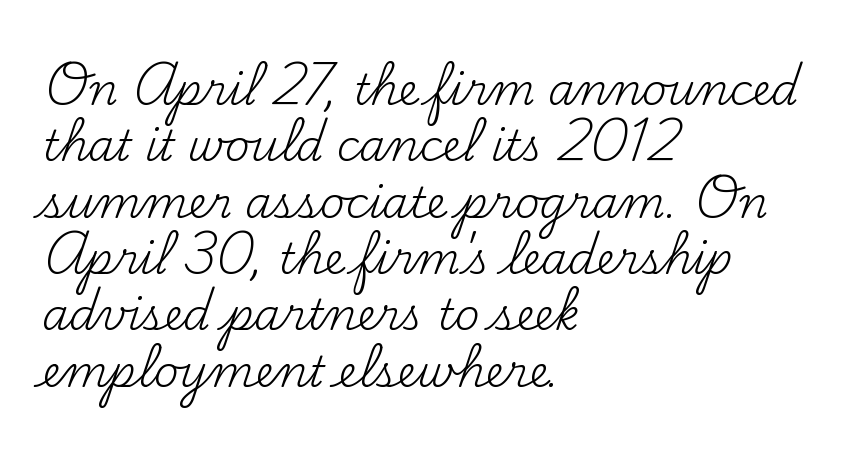
{"serif": "yes", "bold": "no", "weight": "regular", "width": "normal", "stroke_contrast": "medium", "x_height": "small", "monospaced": "no", "underline": "no", "align": "left", "line_spacing": "normal", "line_spacing_ratio": 1.31, "letter_spacing": "normal", "letter_spacing_em": 0.0, "glyph_px": 43}
